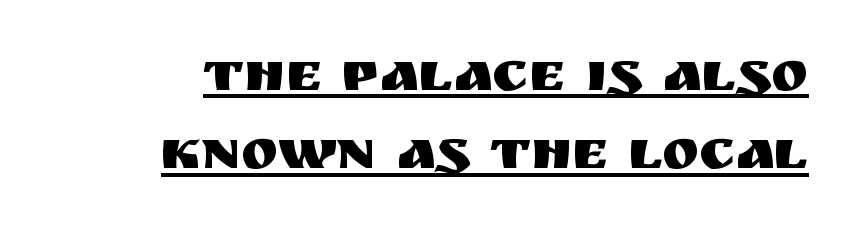
Q: Is the text italic (slanted)? A: No, it is upright.
Q: Is the typeface a serif or a sans-serif typeface? A: Sans-serif.
Q: Is the text underlined? A: Yes.
Q: Is the spacing between letters normal or unusually wide? A: Normal.
Q: Is the spacing between lines tight, normal or loose? A: Normal.
Q: Width (condensed, normal, or wide)? A: Normal.
Q: Stroke contrast? A: Medium.
Q: x-height? A: Large.
Q: Monospaced? A: No.
